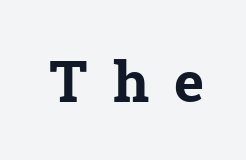
The image shows 57 px bold serif type; set unusually wide letter spacing (+0.44 em), not underlined; low stroke contrast and a medium x-height.
